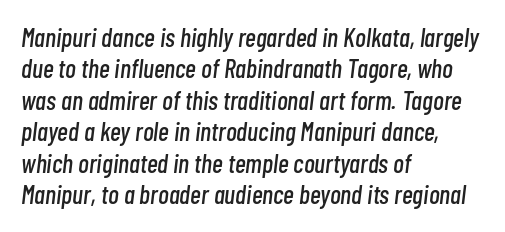
Q: Is the text italic (slanted)? A: Yes, it leans right by about 7 degrees.
Q: Is the text underlined? A: No.
Q: How is the paragraph aligned? A: Left-aligned.
Q: Is the spacing between letters normal or unusually wide? A: Normal.
